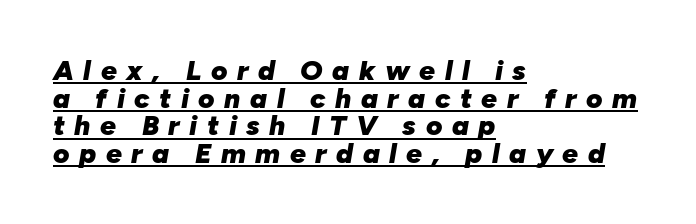
The image shows 28 px heavy type, italic (leaning right); set left-aligned, tight line spacing (0.99x), unusually wide letter spacing (+0.34 em), underlined; low stroke contrast and a medium x-height.
